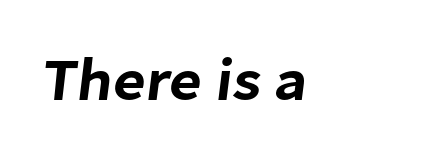
Q: Is the typeface a serif or a sans-serif typeface? A: Sans-serif.
Q: Is the text underlined? A: No.
Q: How is the paragraph aligned? A: Left-aligned.
Q: Is the spacing between letters normal or unusually wide? A: Normal.
Q: Width (condensed, normal, or wide)? A: Normal.
Q: Stroke contrast? A: Low.
Q: x-height? A: Medium.
Q: Monospaced? A: No.
